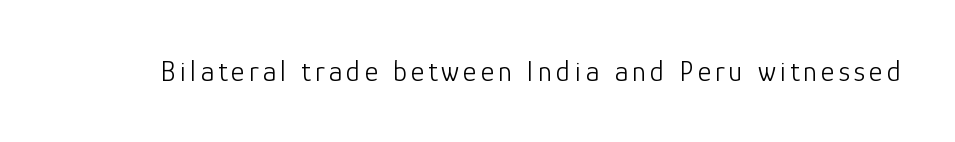
The image shows 29 px light sans-serif type, upright; set not underlined; low stroke contrast and a medium x-height.
